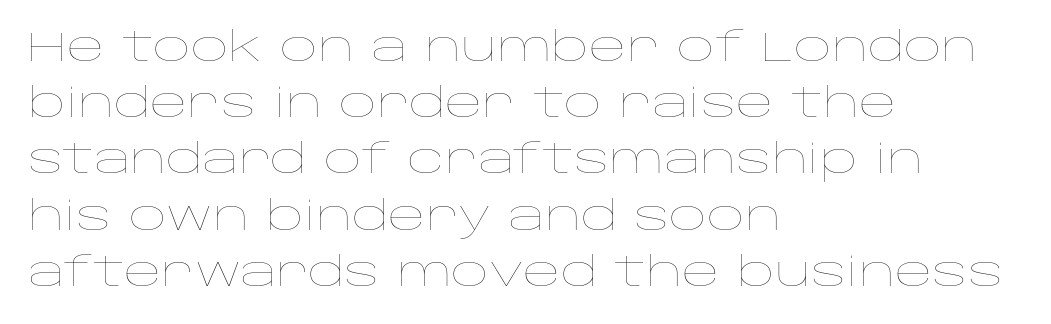
Observe the ordinary spacing: letters are neighbours, not strangers. The rendering uses a moderate line-height, typical for paragraphs. The specimen reads as upright at a glance. Short and long lines alike share a common starting point at left. Each letter keeps its own natural width here, so spacing adapts to shape.
